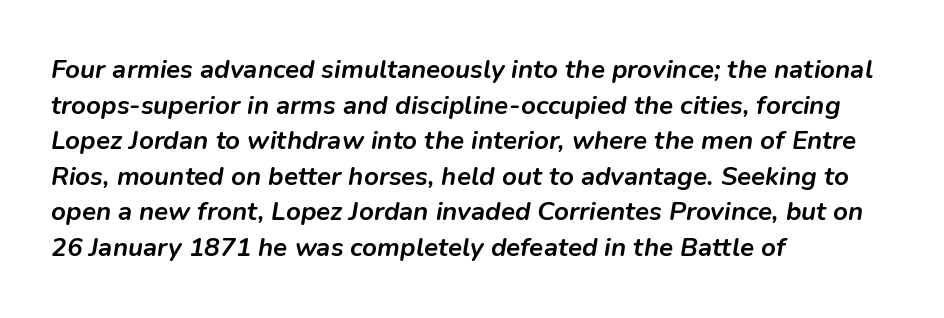
The text block is weighted toward the left margin, trailing off unevenly rightward. Style check: oblique. Leading matches the norm, producing a regular column. Has an underline been added? It has not. Heft: maximum for text — a bold. No extra tracking has been applied to these lines.
